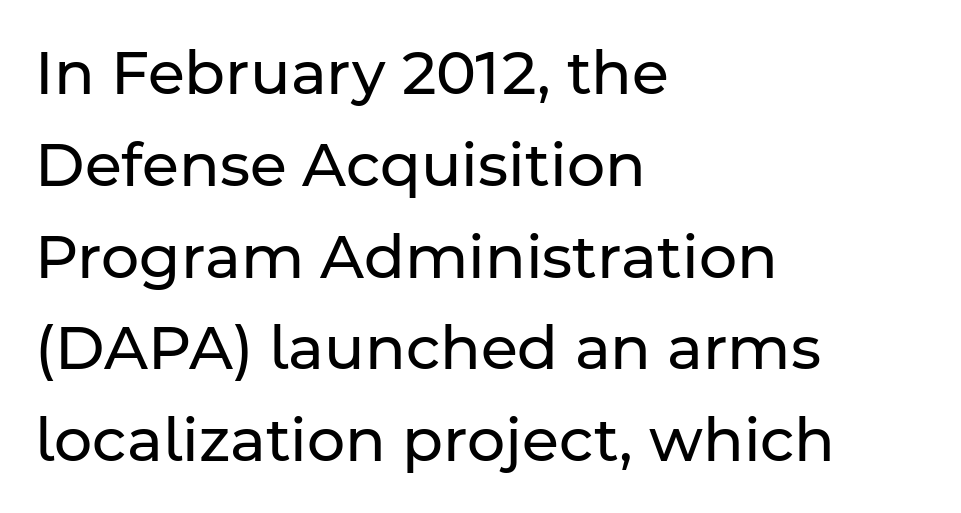
The face used here is proportionally spaced, like ordinary book or web type. Any mark beneath the type? The region is blank. Style check: upright. Unbolded letterforms with no extra heft.
